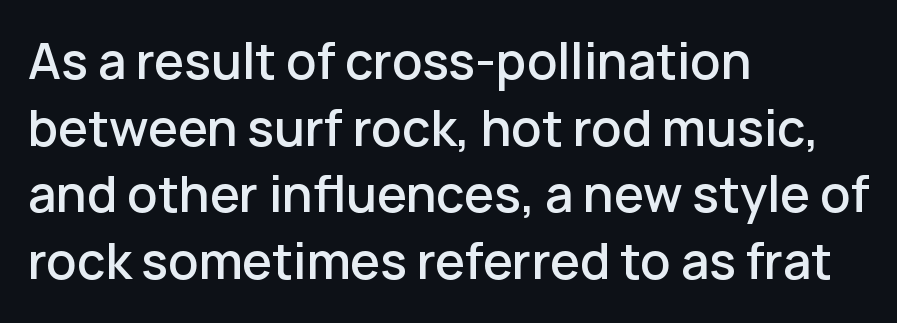
How are the letters spaced? Ordinarily, with no added tracking. Nobody drew a line under any word here. Type style note: lacks serifs. Each letter keeps its own natural width here, so spacing adapts to shape. The vertical gap from one line to the next is medium. Caption: multi-line text, flush left, ragged right.
